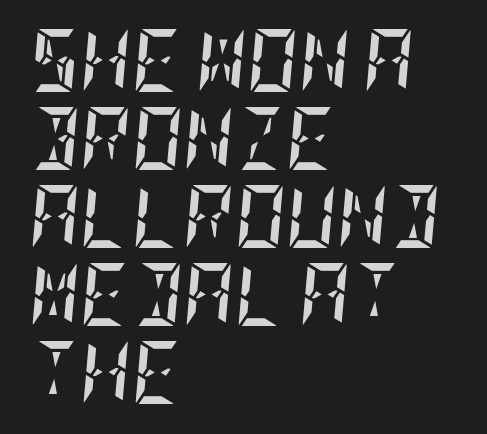
A student would call this left alignment; a typographer would say flush left, rag right. Check under the words: just untouched page. In terms of weight, the rendering is a true, heavy bold. There's an unmistakable incline to the writing here.
